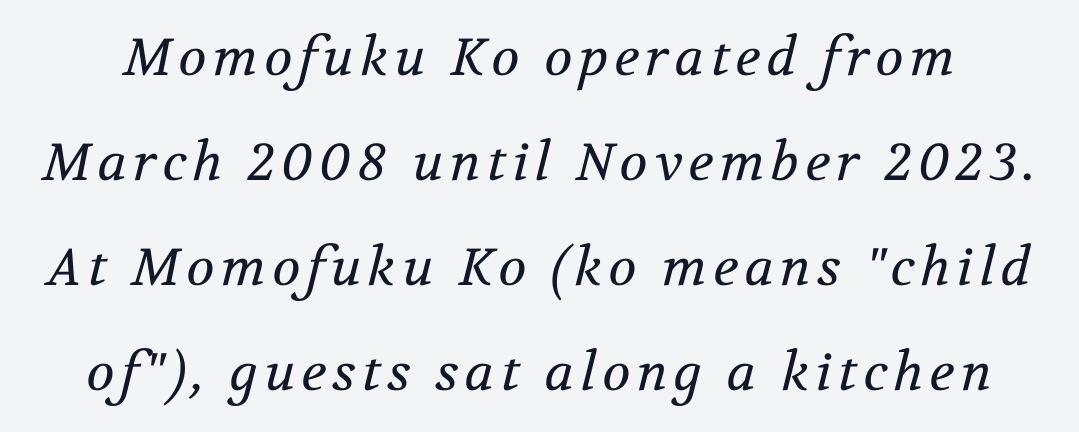
{"serif": "yes", "italic": "yes", "lean": "right", "slant_degrees": 12, "bold": "no", "weight": "regular", "width": "normal", "stroke_contrast": "medium", "x_height": "medium", "monospaced": "no", "underline": "no", "line_spacing": "loose", "line_spacing_ratio": 2.02, "glyph_px": 52}
